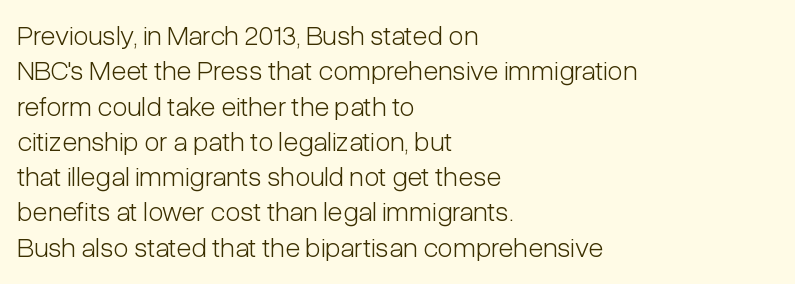
The image shows 28 px light, condensed sans-serif type, upright; set left-aligned, normal line spacing (1.26x), normal letter spacing, not underlined; low stroke contrast and a medium x-height.
